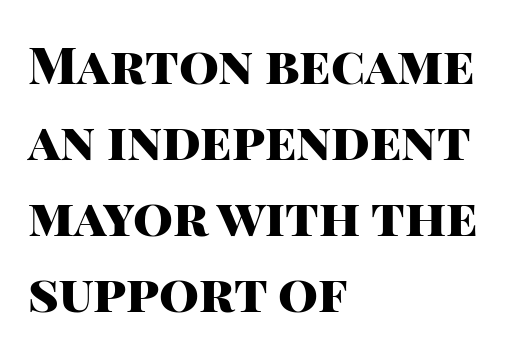
{"serif": "no", "italic": "no", "bold": "yes", "weight": "heavy", "width": "normal", "stroke_contrast": "high", "x_height": "large", "monospaced": "no", "underline": "no", "align": "left", "line_spacing": "normal", "line_spacing_ratio": 1.49, "letter_spacing": "normal", "letter_spacing_em": 0.0, "glyph_px": 51}
